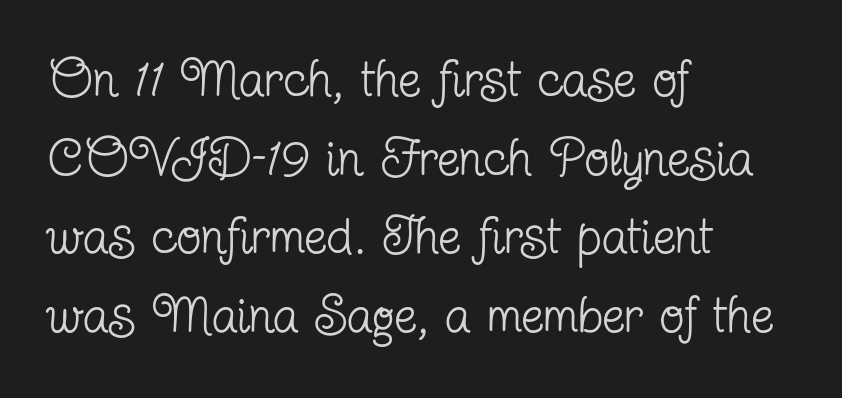
{"serif": "yes", "italic": "no", "bold": "no", "weight": "regular", "width": "condensed", "stroke_contrast": "low", "x_height": "medium", "monospaced": "no", "underline": "no", "align": "left", "line_spacing": "normal", "line_spacing_ratio": 1.54, "letter_spacing": "normal", "letter_spacing_em": 0.0, "glyph_px": 51}
